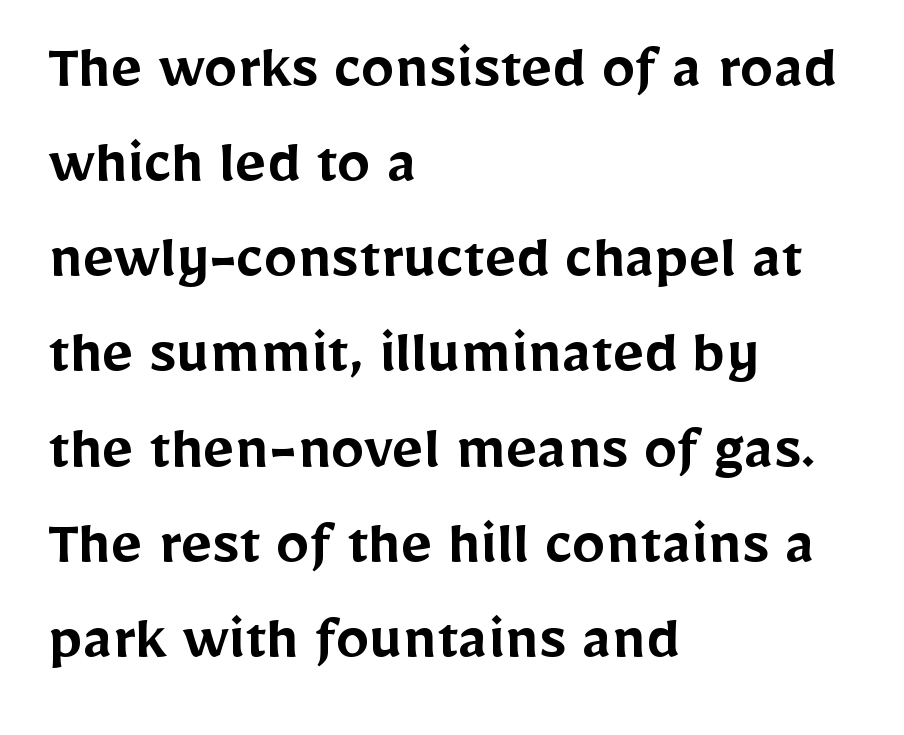
The image shows 67 px semibold sans-serif type, upright; set left-aligned, normal line spacing (1.42x), normal letter spacing, not underlined; low stroke contrast and a medium x-height.
